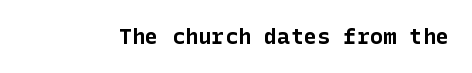
The image shows 22 px bold type, upright; set normal letter spacing, not underlined.
